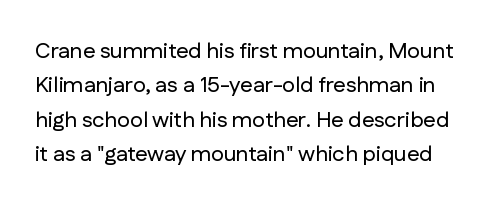
{"italic": "no", "underline": "no", "line_spacing": "normal", "line_spacing_ratio": 1.56, "letter_spacing": "normal", "letter_spacing_em": 0.0, "glyph_px": 22}
